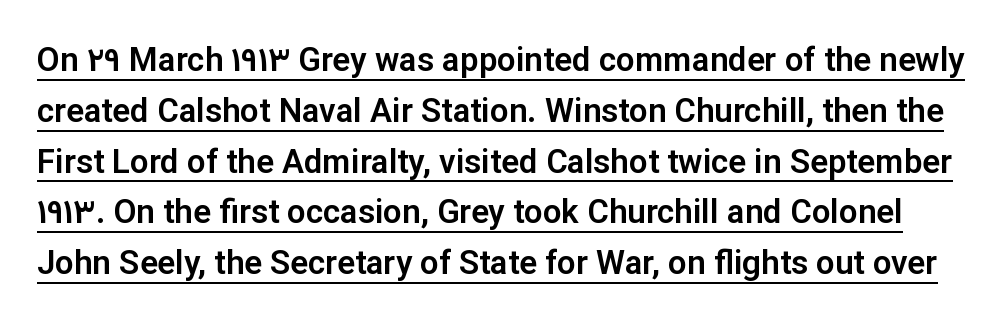
Q: Is the text italic (slanted)? A: No, it is upright.
Q: Is the typeface a serif or a sans-serif typeface? A: Sans-serif.
Q: Is the text underlined? A: Yes.
Q: Is the spacing between letters normal or unusually wide? A: Normal.
Q: Is the spacing between lines tight, normal or loose? A: Normal.
Q: Width (condensed, normal, or wide)? A: Normal.
Q: Stroke contrast? A: Low.
Q: x-height? A: Medium.
Q: Monospaced? A: No.
